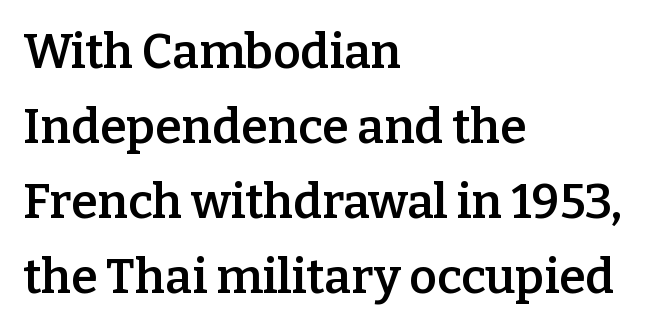
Teacher's note: observe the even left margin — that is flush-left alignment. Its strokes are somewhat broadened, the hallmark of semibold type. In terms of leading, this rendering sits right in the middle. Designer's note — italics off, roman on.
